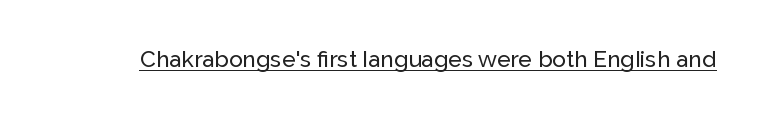
Q: Is the text italic (slanted)? A: No, it is upright.
Q: Is the text underlined? A: Yes.
Q: Is the spacing between letters normal or unusually wide? A: Normal.
